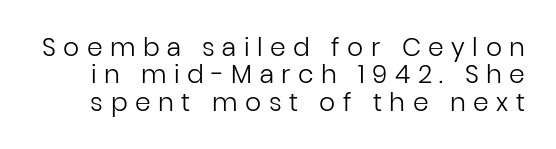
Q: Is the text bold? A: No.
Q: Is the text italic (slanted)? A: No, it is upright.
Q: Is the text underlined? A: No.
Q: Is the spacing between letters normal or unusually wide? A: Unusually wide.
Q: Is the spacing between lines tight, normal or loose? A: Tight.
